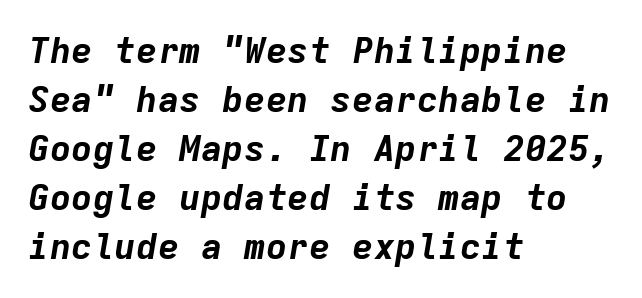
The image shows 36 px bold type, italic (leaning right), monospaced; set left-aligned, normal line spacing (1.36x), normal letter spacing, not underlined; low stroke contrast and a medium x-height.
